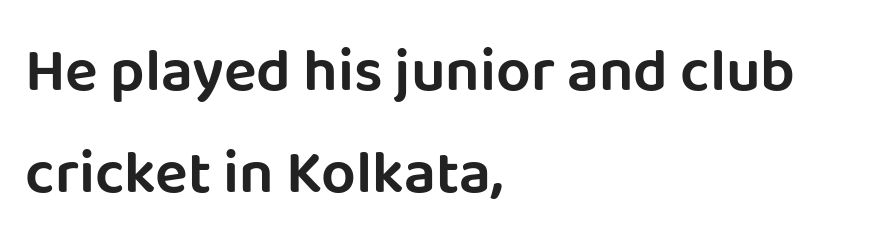
The image shows 61 px sans-serif type, upright; set left-aligned, normal line spacing (1.68x), normal letter spacing, not underlined; low stroke contrast and a large x-height.
